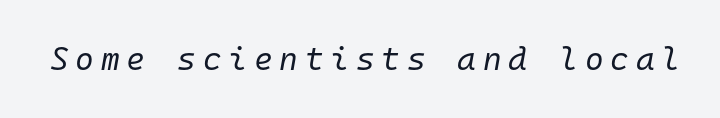
{"italic": "yes", "lean": "right", "slant_degrees": 10, "bold": "no", "weight": "regular", "width": "normal", "stroke_contrast": "low", "x_height": "medium", "monospaced": "yes", "underline": "no", "letter_spacing": "wide", "letter_spacing_em": 0.21, "glyph_px": 32}
